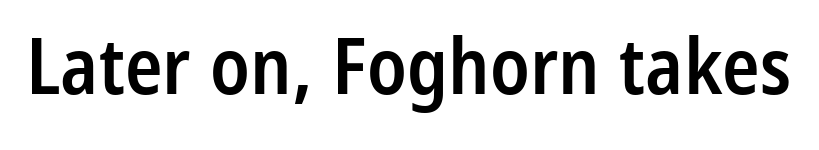
The image shows 78 px semibold, condensed sans-serif type, upright; set normal letter spacing, not underlined; low stroke contrast and a medium x-height.
